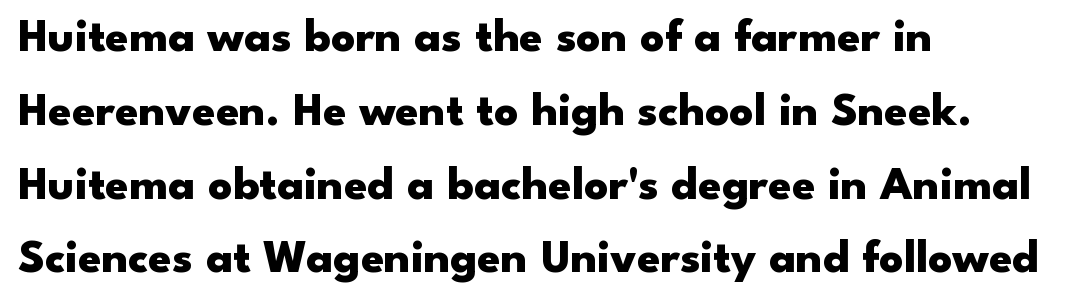
{"serif": "no", "italic": "no", "bold": "yes", "weight": "heavy", "width": "wide", "stroke_contrast": "low", "x_height": "small", "monospaced": "no", "underline": "no", "align": "left", "line_spacing": "normal", "line_spacing_ratio": 1.57, "letter_spacing": "normal", "letter_spacing_em": 0.0, "glyph_px": 47}
